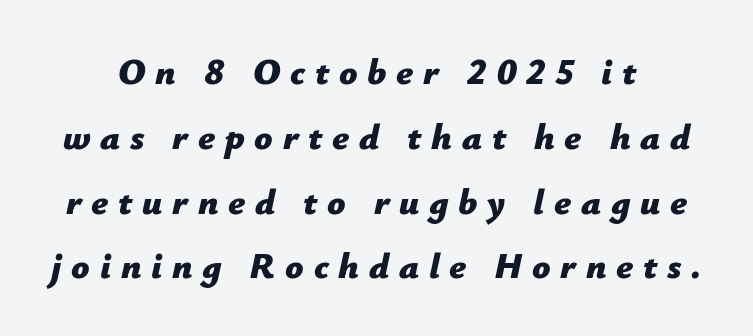
{"italic": "yes", "lean": "right", "slant_degrees": 12, "bold": "yes", "weight": "bold", "width": "normal", "stroke_contrast": "low", "x_height": "medium", "monospaced": "no", "underline": "no", "line_spacing_ratio": 1.8, "letter_spacing": "wide", "letter_spacing_em": 0.27, "glyph_px": 36}
